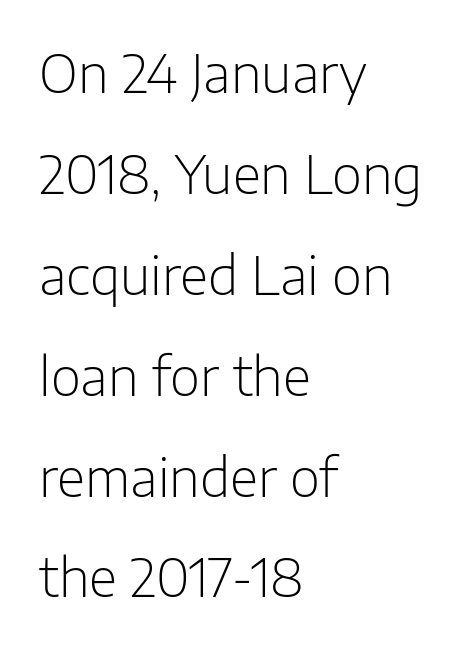
Q: Is the text bold? A: No.
Q: Is the text italic (slanted)? A: No, it is upright.
Q: Is the typeface a serif or a sans-serif typeface? A: Sans-serif.
Q: Is the text underlined? A: No.
Q: How is the paragraph aligned? A: Left-aligned.
Q: Is the spacing between letters normal or unusually wide? A: Normal.
Q: Is the spacing between lines tight, normal or loose? A: Loose.
Q: Width (condensed, normal, or wide)? A: Normal.
Q: Stroke contrast? A: Low.
Q: x-height? A: Medium.
Q: Monospaced? A: No.
